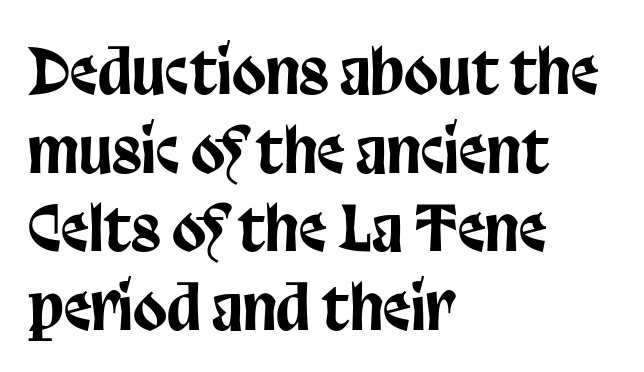
The image shows 62 px condensed sans-serif type, upright; set left-aligned, normal line spacing (1.27x), normal letter spacing, not underlined; low stroke contrast and a large x-height.
